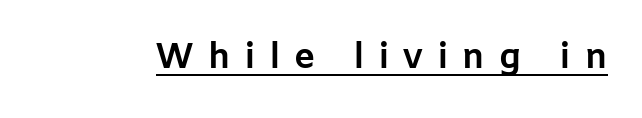
The image shows 35 px bold sans-serif type, upright; set unusually wide letter spacing (+0.42 em), underlined; low stroke contrast and a medium x-height.
